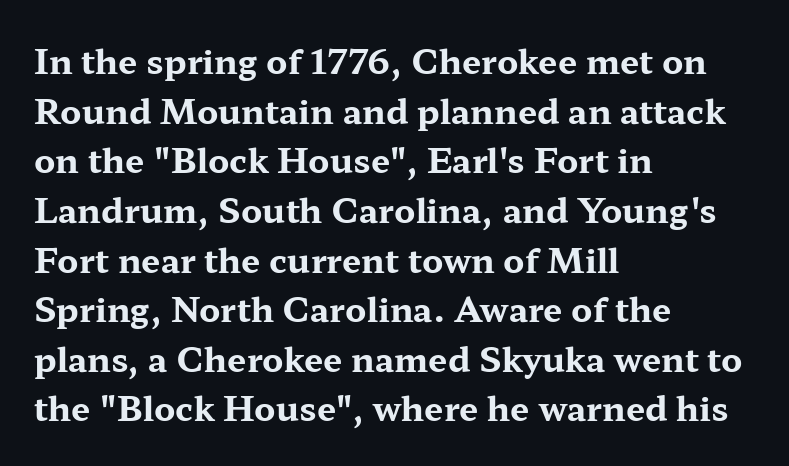
Old-style or modern, the face here clearly has serifs. Words appear dense and cohesive because spacing is normal. Look at the stroke-to-counter ratio: heavy, a bold. Nobody drew a line under any word here.
